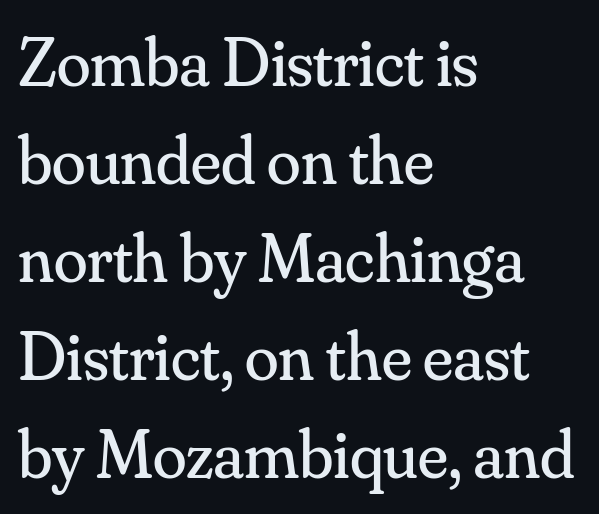
Q: Is the text bold? A: No.
Q: Is the text italic (slanted)? A: No, it is upright.
Q: Is the typeface a serif or a sans-serif typeface? A: Serif.
Q: Is the text underlined? A: No.
Q: How is the paragraph aligned? A: Left-aligned.
Q: Is the spacing between letters normal or unusually wide? A: Normal.
Q: Is the spacing between lines tight, normal or loose? A: Normal.
Q: Width (condensed, normal, or wide)? A: Normal.
Q: Stroke contrast? A: Medium.
Q: x-height? A: Small.
Q: Monospaced? A: No.
